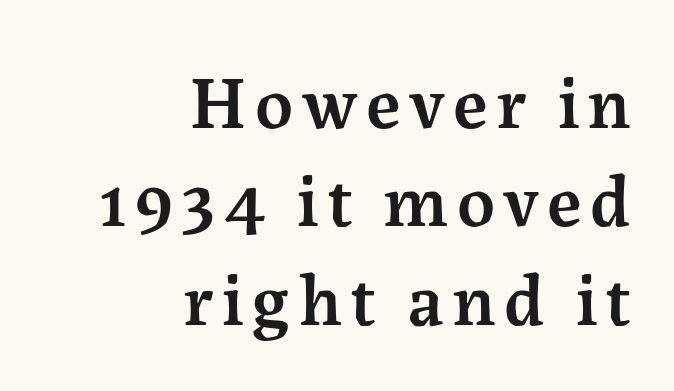
{"serif": "yes", "italic": "no", "bold": "semi", "weight": "semibold", "width": "normal", "stroke_contrast": "medium", "x_height": "medium", "monospaced": "no", "underline": "no", "align": "right", "line_spacing": "normal", "line_spacing_ratio": 1.33, "glyph_px": 74}
